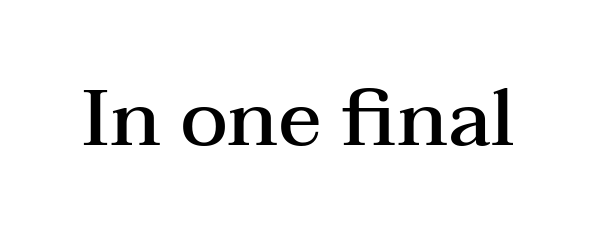
Q: Is the text bold? A: Semi-bold.
Q: Is the text italic (slanted)? A: No, it is upright.
Q: Is the typeface a serif or a sans-serif typeface? A: Serif.
Q: Is the text underlined? A: No.
Q: Is the spacing between letters normal or unusually wide? A: Normal.
Q: Width (condensed, normal, or wide)? A: Wide.
Q: Stroke contrast? A: Medium.
Q: x-height? A: Medium.
Q: Monospaced? A: No.
